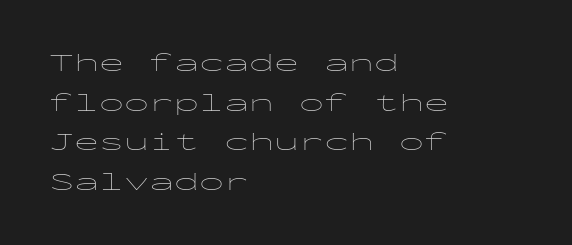
{"italic": "no", "bold": "no", "underline": "no", "align": "left", "line_spacing": "normal", "line_spacing_ratio": 1.59, "letter_spacing": "normal", "letter_spacing_em": 0.0, "glyph_px": 25}
